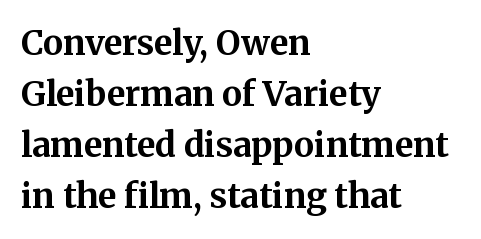
The image shows 34 px bold serif type, upright; set left-aligned, normal line spacing (1.5x), normal letter spacing, not underlined; medium stroke contrast and a medium x-height.
